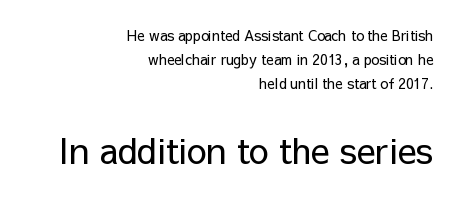
The image shows 35 px regular-weight sans-serif type, upright; set right-aligned, line spacing 1.71x, normal letter spacing, not underlined; the second (bottom) block is 2.5x larger; low stroke contrast and a medium x-height.
